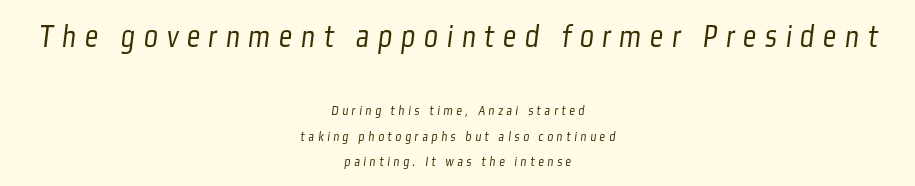
The image shows 33 px light, condensed sans-serif type; set centered, line spacing 1.79x, unusually wide letter spacing (+0.26 em), not underlined; the first (top) block is 2.36x larger; low stroke contrast and a medium x-height.
